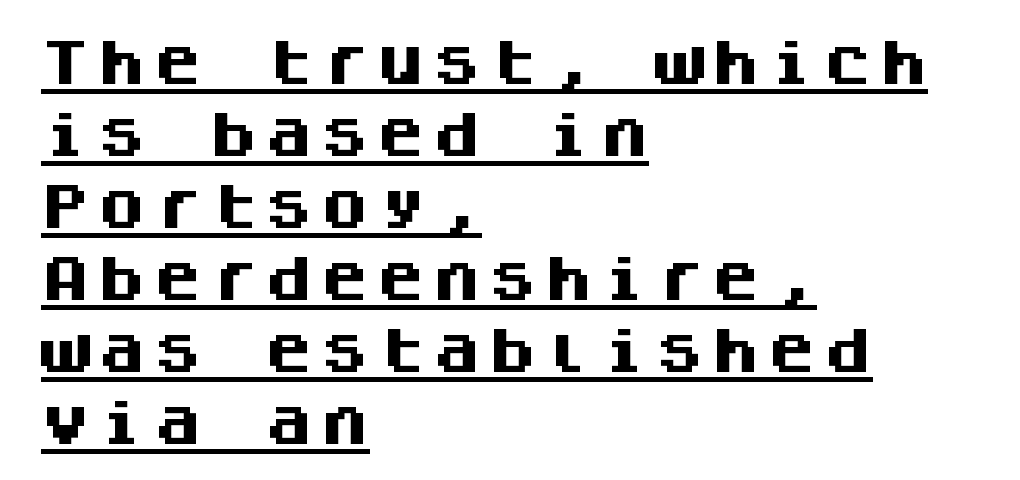
{"serif": "no", "italic": "no", "bold": "yes", "weight": "heavy", "width": "normal", "stroke_contrast": "medium", "x_height": "large", "monospaced": "yes", "underline": "yes", "align": "left", "line_spacing": "normal", "line_spacing_ratio": 1.47, "glyph_px": 49}
